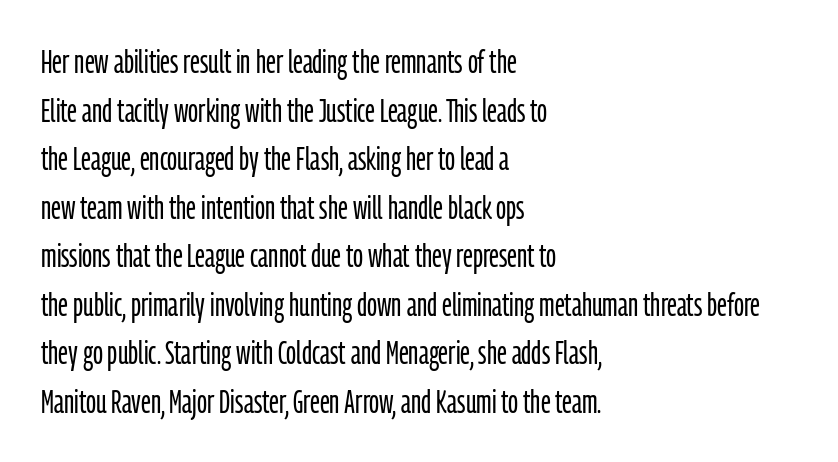
{"serif": "no", "italic": "no", "bold": "no", "weight": "light", "width": "condensed", "stroke_contrast": "low", "x_height": "medium", "monospaced": "no", "underline": "no", "align": "left", "line_spacing": "normal", "line_spacing_ratio": 1.47, "letter_spacing": "normal", "letter_spacing_em": 0.0, "glyph_px": 33}
